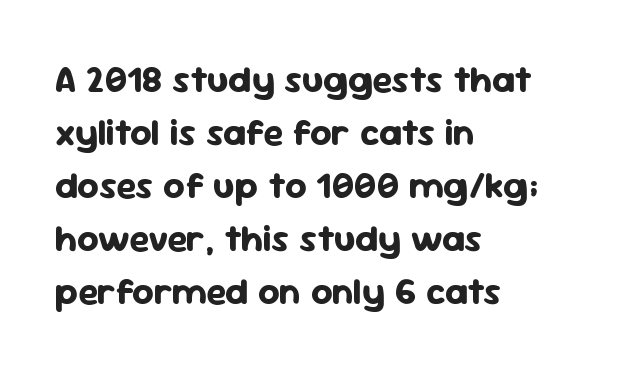
Q: Is the text bold? A: Yes.
Q: Is the text italic (slanted)? A: No, it is upright.
Q: Is the typeface a serif or a sans-serif typeface? A: Sans-serif.
Q: Is the text underlined? A: No.
Q: How is the paragraph aligned? A: Left-aligned.
Q: Is the spacing between letters normal or unusually wide? A: Normal.
Q: Is the spacing between lines tight, normal or loose? A: Normal.
Q: Width (condensed, normal, or wide)? A: Normal.
Q: Stroke contrast? A: Low.
Q: x-height? A: Medium.
Q: Monospaced? A: No.
